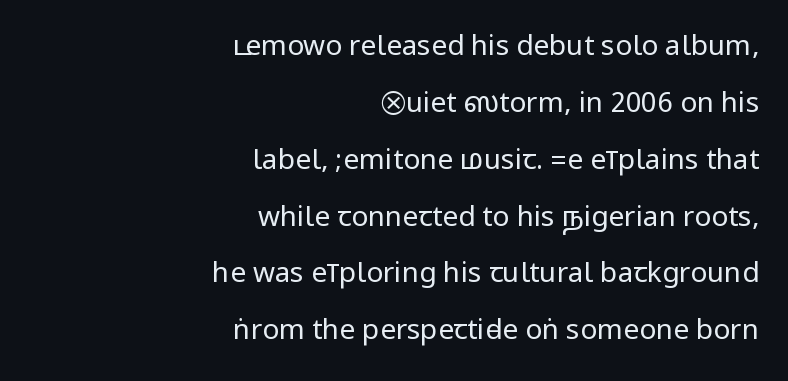
{"serif": "no", "italic": "no", "bold": "no", "weight": "regular", "width": "condensed", "stroke_contrast": "low", "underline": "no", "align": "right", "line_spacing": "loose", "line_spacing_ratio": 2.03, "letter_spacing": "normal", "letter_spacing_em": 0.0, "glyph_px": 28}
